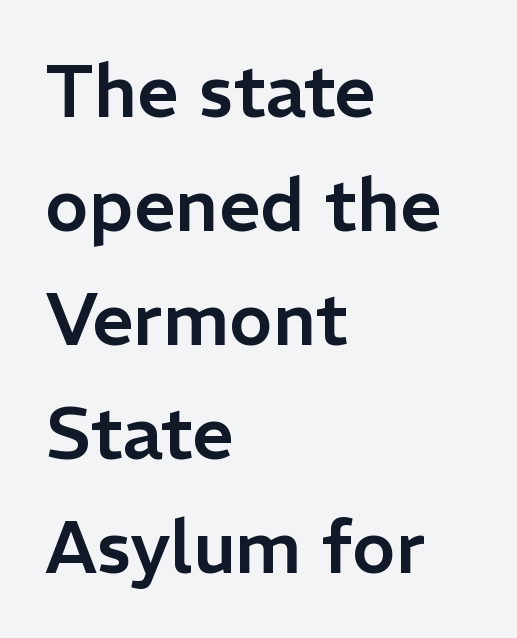
The image shows 73 px sans-serif type, upright; set left-aligned, normal line spacing (1.56x), normal letter spacing, not underlined; low stroke contrast and a medium x-height.
